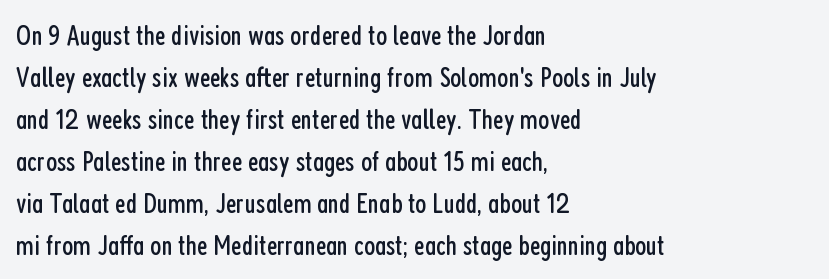
Q: Is the text bold? A: No.
Q: Is the text italic (slanted)? A: No, it is upright.
Q: Is the typeface a serif or a sans-serif typeface? A: Sans-serif.
Q: Is the text underlined? A: No.
Q: How is the paragraph aligned? A: Left-aligned.
Q: Is the spacing between letters normal or unusually wide? A: Normal.
Q: Is the spacing between lines tight, normal or loose? A: Normal.
Q: Width (condensed, normal, or wide)? A: Condensed.
Q: Stroke contrast? A: Low.
Q: x-height? A: Medium.
Q: Monospaced? A: No.
